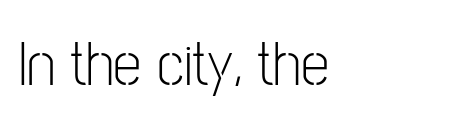
Nothing unusual about the tracking: characters are spaced as the font intends. The space directly below the letters is spotless. This rendering uses left alignment, leaving the right contour irregular. When letters stand straight like this, we call the style roman or upright.
